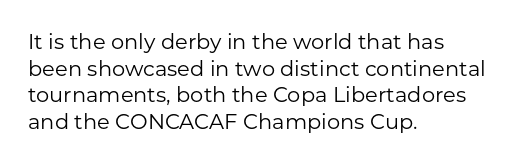
{"italic": "no", "bold": "no", "underline": "no", "align": "left", "line_spacing": "normal", "line_spacing_ratio": 1.27, "letter_spacing": "normal", "letter_spacing_em": 0.0, "glyph_px": 21}
